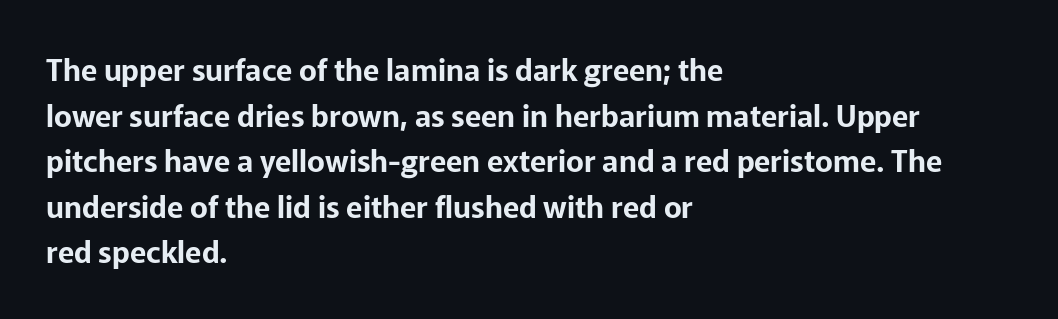
The image shows 30 px sans-serif type, upright; set left-aligned, normal line spacing (1.52x), normal letter spacing, not underlined; low stroke contrast and a medium x-height.
